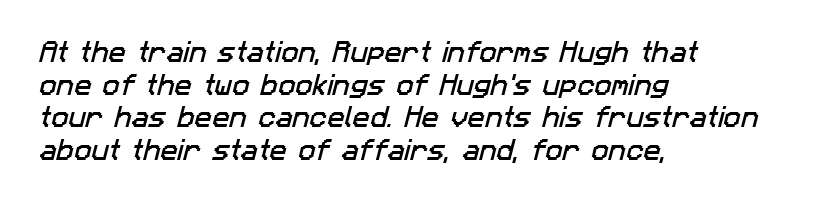
Q: Is the text underlined? A: No.
Q: How is the paragraph aligned? A: Left-aligned.
Q: Is the spacing between letters normal or unusually wide? A: Normal.
Q: Is the spacing between lines tight, normal or loose? A: Normal.
